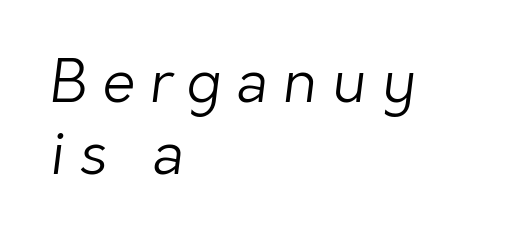
{"serif": "no", "bold": "no", "weight": "light", "width": "normal", "stroke_contrast": "low", "x_height": "medium", "monospaced": "no", "underline": "no", "align": "left", "line_spacing_ratio": 1.22, "letter_spacing": "wide", "letter_spacing_em": 0.25, "glyph_px": 59}
